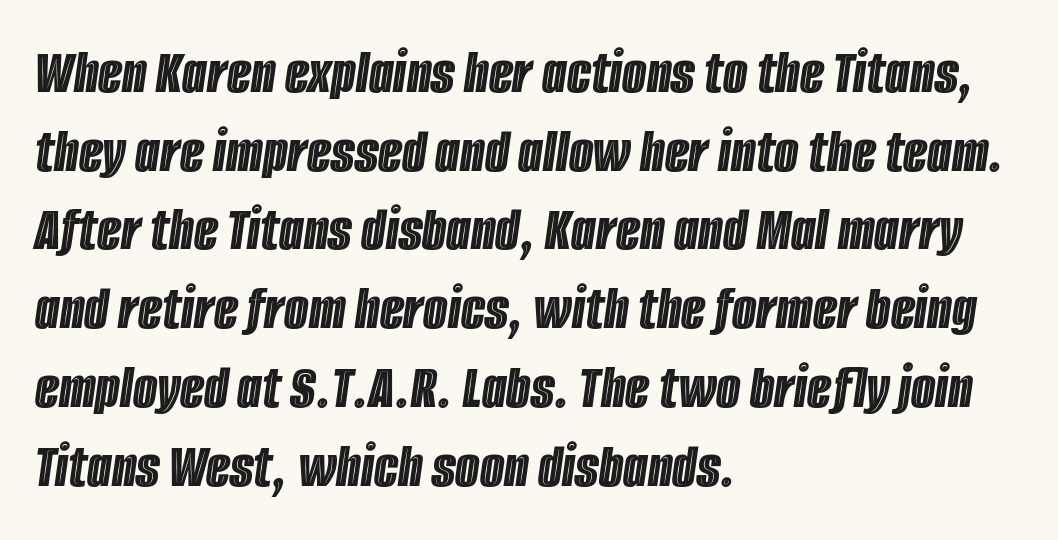
The image shows 63 px condensed type, italic (leaning right); set left-aligned, normal line spacing (1.25x), normal letter spacing, not underlined; a large x-height.
